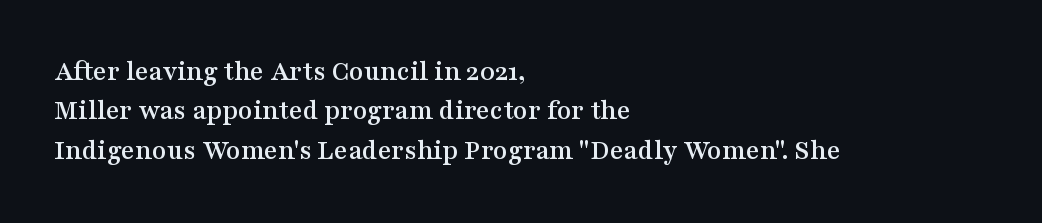
The image shows 29 px wide serif type, upright; set left-aligned, normal line spacing (1.36x), normal letter spacing, not underlined; medium stroke contrast and a medium x-height.
